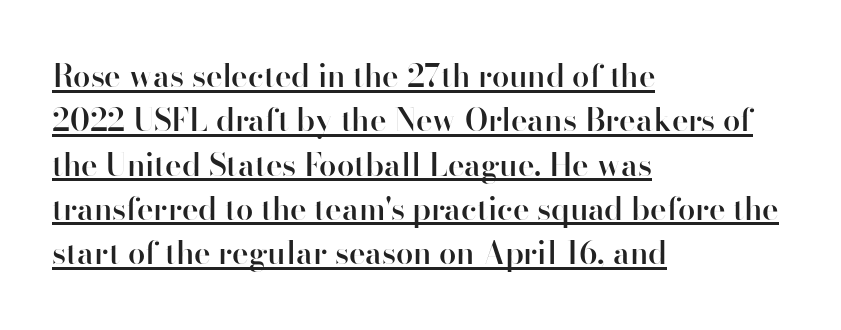
{"serif": "no", "italic": "no", "bold": "semi", "weight": "semibold", "width": "normal", "stroke_contrast": "high", "x_height": "small", "monospaced": "no", "underline": "yes", "align": "left", "line_spacing": "normal", "line_spacing_ratio": 1.43, "letter_spacing": "normal", "letter_spacing_em": 0.0, "glyph_px": 31}
